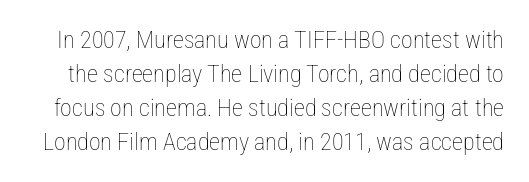
The image shows 24 px text type, upright; set normal line spacing (1.42x), normal letter spacing, not underlined.
